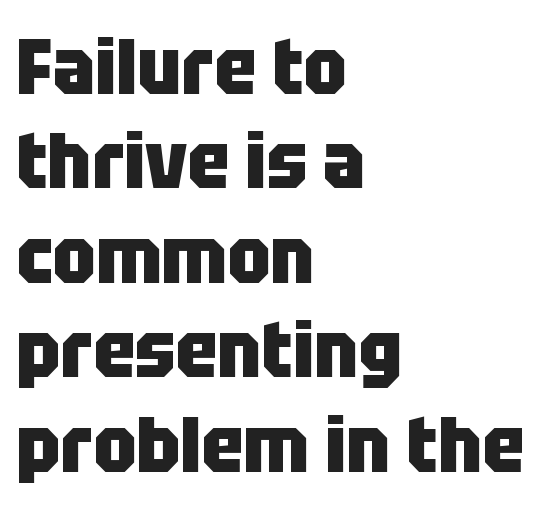
The image shows 78 px heavy, condensed sans-serif type, upright; set left-aligned, line spacing 1.21x, normal letter spacing, not underlined; low stroke contrast and a large x-height.
